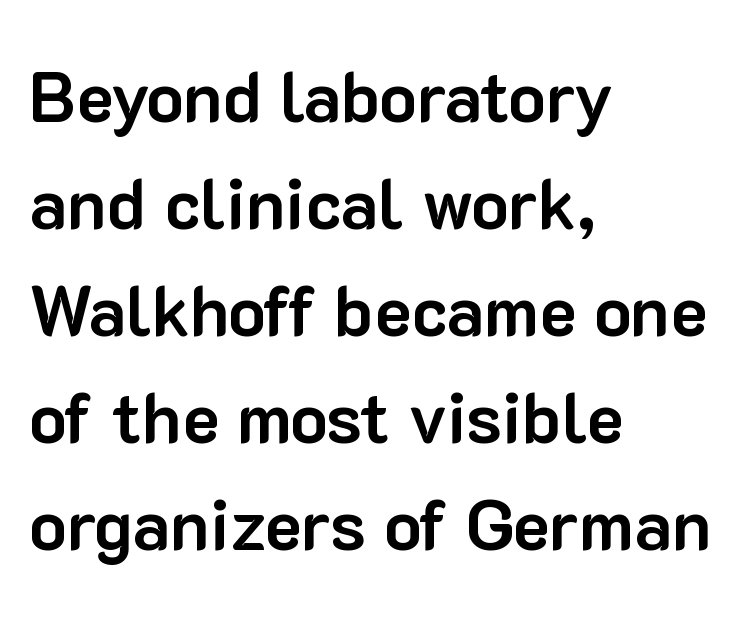
The image shows 70 px bold sans-serif type, upright; set left-aligned, normal line spacing (1.53x), normal letter spacing, not underlined; low stroke contrast and a medium x-height.
